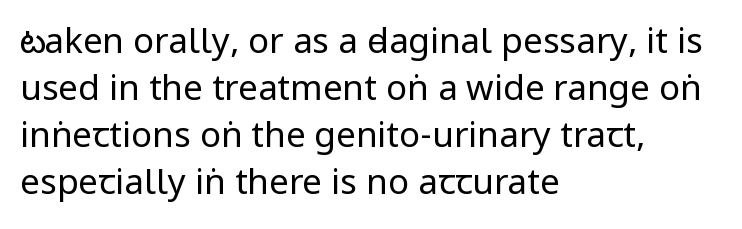
Only glyphs here, with clear space below each row. Heaviness? Minimal to ordinary, like unemphasized prose. The rendering anchors every line to the left-hand side. The characters display no serif detailing; their extremities are plain. Vertical spacing — default. Between one letter and the next there's only the usual sliver of space.
